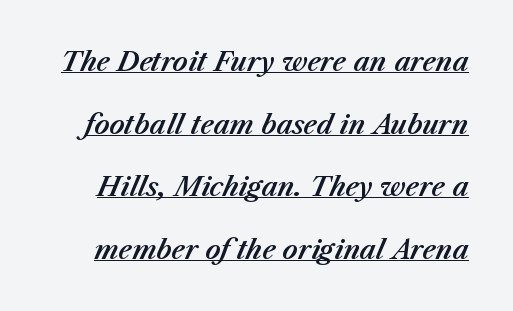
Style check: oblique. What stands out about the letter spacing? Nothing — it is the standard amount. The glyphs are accompanied by a horizontal stroke just below them. Compared with typical paragraphs, the rows here are farther apart.
